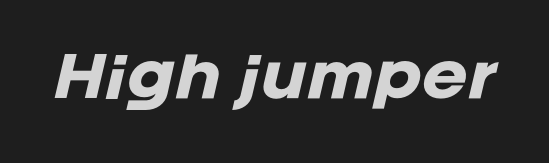
The rendering uses natural spacing where letterforms have individual widths. This is oblique type, the kind used for emphasis or titles. Clear beneath every line of the passage. Plenty of ink on the page — the face is bold. Inter-character spacing is left at the font's built-in metrics.
